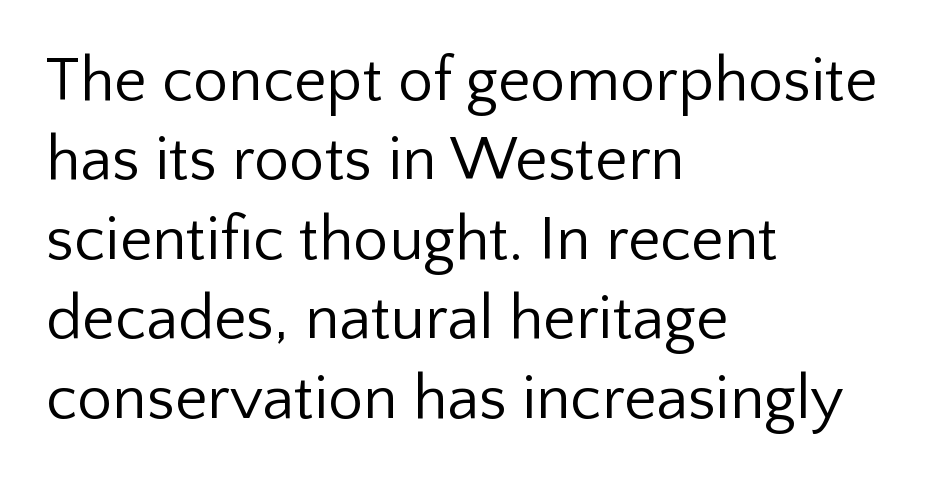
The image shows 63 px regular-weight sans-serif type, upright; set left-aligned, normal line spacing (1.26x), normal letter spacing, not underlined; low stroke contrast and a medium x-height.
